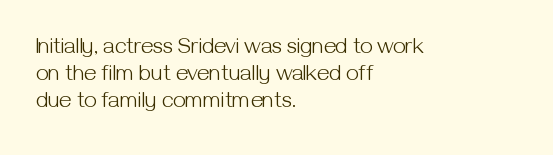
The image shows 22 px text type, upright; set left-aligned, line spacing 1.23x, normal letter spacing, not underlined.
